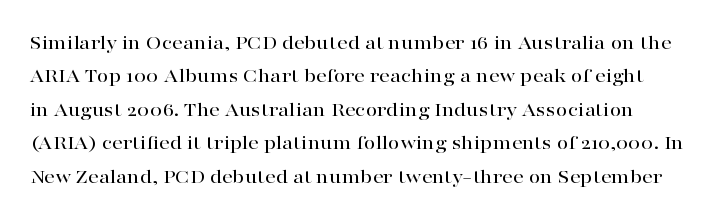
Q: Is the text italic (slanted)? A: No, it is upright.
Q: Is the text underlined? A: No.
Q: Is the spacing between letters normal or unusually wide? A: Normal.
Q: Is the spacing between lines tight, normal or loose? A: Normal.
